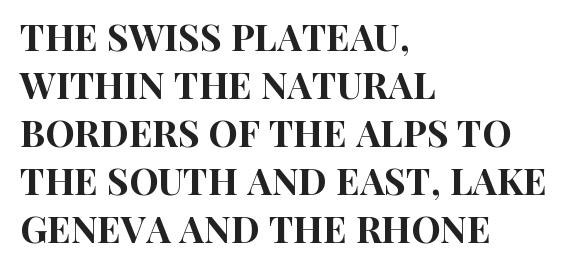
Q: Is the text italic (slanted)? A: No, it is upright.
Q: Is the typeface a serif or a sans-serif typeface? A: Sans-serif.
Q: Is the text underlined? A: No.
Q: How is the paragraph aligned? A: Left-aligned.
Q: Is the spacing between letters normal or unusually wide? A: Normal.
Q: Is the spacing between lines tight, normal or loose? A: Normal.
Q: Width (condensed, normal, or wide)? A: Condensed.
Q: Stroke contrast? A: High.
Q: x-height? A: Large.
Q: Monospaced? A: No.
